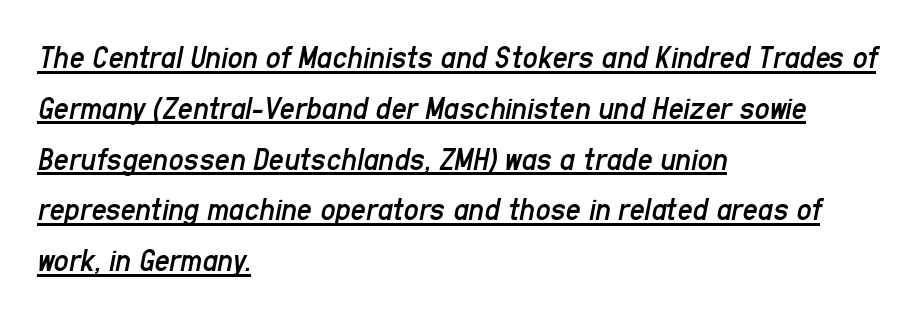
A classic flush-left, rag-right setting is used for this passage. Vertical stems look standard width or narrower in stroke. Underlining? Definitely there. Line spacing here is normal.
